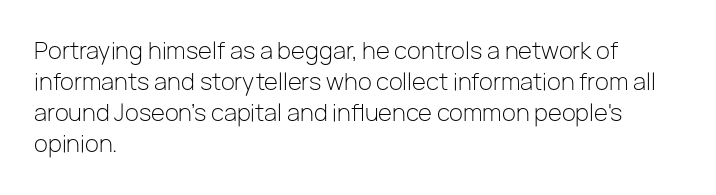
Posture: upright roman. The ragged edge is on the right, which tells us the setting is flush left. Reading down the column, the eye jumps a familiar distance to each next line. The specimen omits any rule beneath the text block's lines. The face looks like a standard text weight, possibly lighter.
